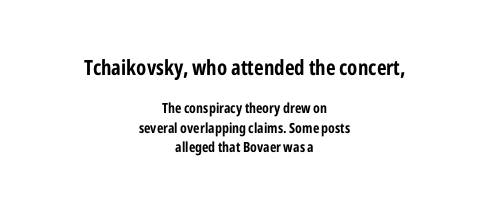
{"italic": "no", "bold": "yes", "underline": "no", "align": "center", "line_spacing": "normal", "line_spacing_ratio": 1.4, "letter_spacing": "normal", "letter_spacing_em": 0.0, "larger_block": "first", "size_ratio": 1.5, "glyph_px": 21}
